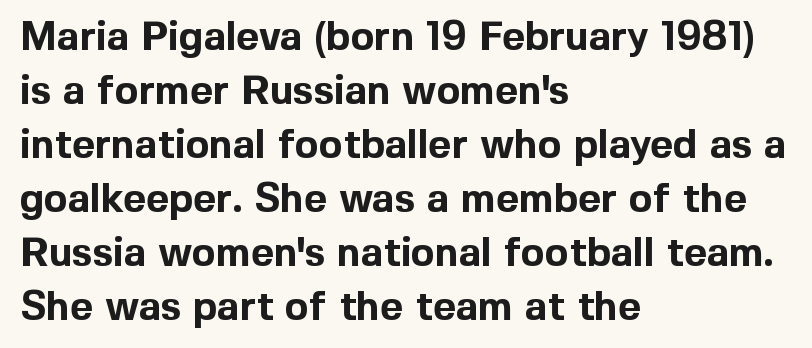
The passage shown is typed in a proportional face where columns would drift. Letters rest on an invisible, unmarked baseline. The typesetter chose a ragged-right arrangement here. The passage shown is typeset with a sans-serif family. Every character sits straight up, as roman type does.
